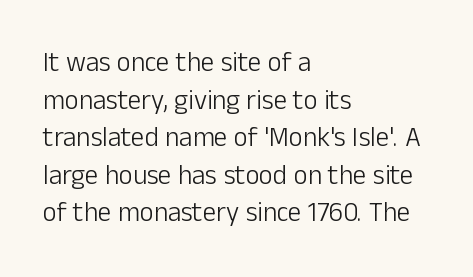
Notice how the stems are strictly vertical — no italics here. A bare baseline throughout the passage. Inter-character spacing is left at the font's built-in metrics. Vertical spacing — default. The ragged edge is on the right, which tells us the setting is flush left. The font sits on the lighter half of the weight spectrum, regular included.
